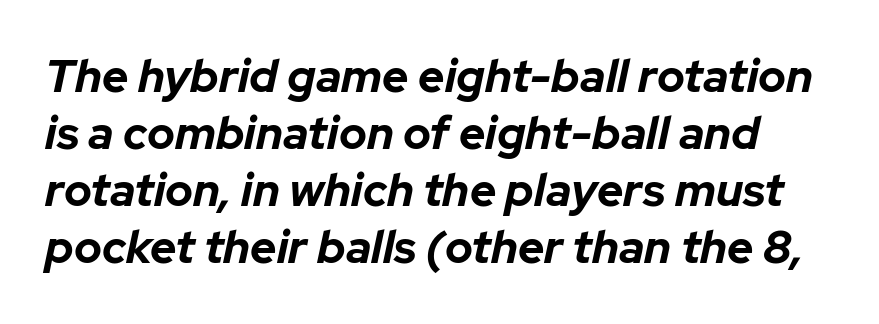
{"italic": "yes", "lean": "right", "slant_degrees": 12, "bold": "yes", "weight": "bold", "width": "normal", "stroke_contrast": "low", "x_height": "medium", "monospaced": "no", "underline": "no", "line_spacing_ratio": 1.24, "letter_spacing": "normal", "letter_spacing_em": 0.0, "glyph_px": 46}
